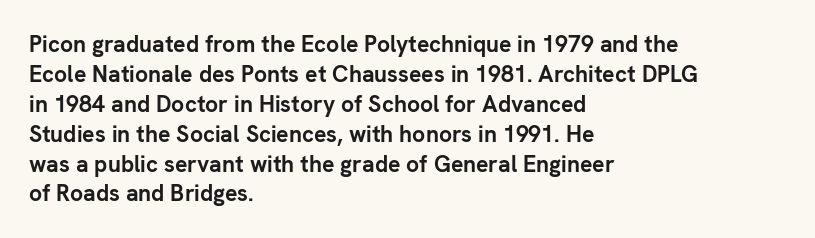
Designer's note — italics off, roman on. Clear beneath every line of the passage. Set as a true bold cut, around the 700 mark. How would I describe the line gaps? Plain and ordinary.
